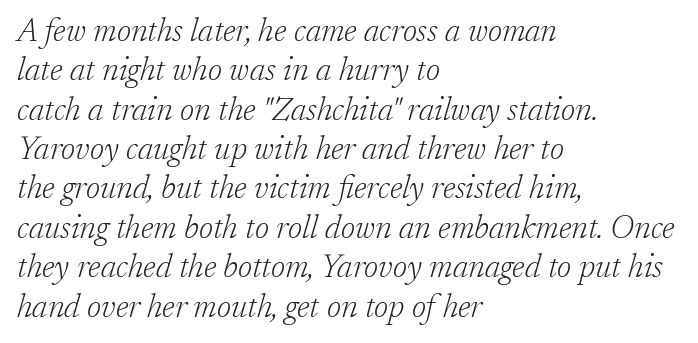
Q: Is the text bold? A: No.
Q: Is the text italic (slanted)? A: Yes, it leans right by about 17 degrees.
Q: Is the typeface a serif or a sans-serif typeface? A: Serif.
Q: Is the text underlined? A: No.
Q: How is the paragraph aligned? A: Left-aligned.
Q: Is the spacing between letters normal or unusually wide? A: Normal.
Q: Width (condensed, normal, or wide)? A: Normal.
Q: Stroke contrast? A: Low.
Q: x-height? A: Medium.
Q: Monospaced? A: No.
